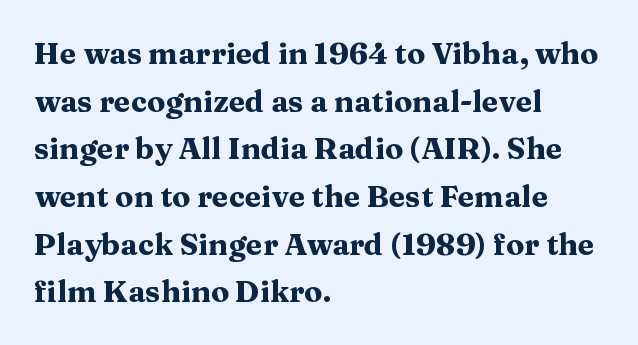
{"serif": "yes", "italic": "no", "bold": "yes", "weight": "heavy", "width": "wide", "stroke_contrast": "medium", "x_height": "medium", "monospaced": "no", "underline": "no", "align": "left", "line_spacing": "normal", "line_spacing_ratio": 1.59, "letter_spacing": "normal", "letter_spacing_em": 0.0, "glyph_px": 30}
